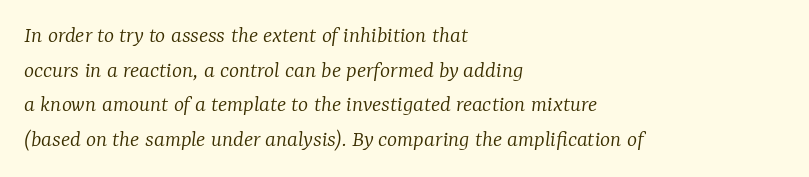
Q: Is the text bold? A: No.
Q: Is the text italic (slanted)? A: Yes, it leans right by about 7 degrees.
Q: Is the text underlined? A: No.
Q: How is the paragraph aligned? A: Left-aligned.
Q: Is the spacing between letters normal or unusually wide? A: Normal.
Q: Is the spacing between lines tight, normal or loose? A: Normal.
